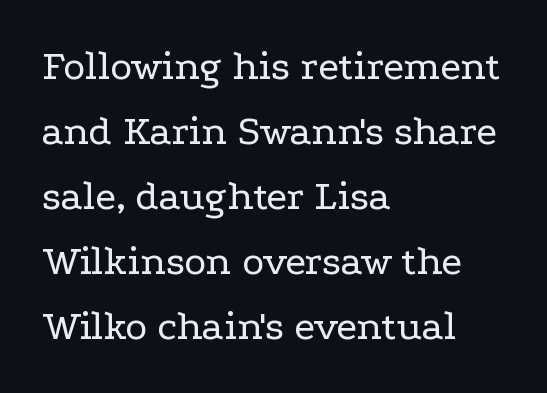
Q: Is the text bold? A: No.
Q: Is the text italic (slanted)? A: No, it is upright.
Q: Is the typeface a serif or a sans-serif typeface? A: Serif.
Q: Is the text underlined? A: No.
Q: How is the paragraph aligned? A: Left-aligned.
Q: Is the spacing between letters normal or unusually wide? A: Normal.
Q: Is the spacing between lines tight, normal or loose? A: Normal.
Q: Width (condensed, normal, or wide)? A: Wide.
Q: Stroke contrast? A: Low.
Q: x-height? A: Medium.
Q: Monospaced? A: No.
